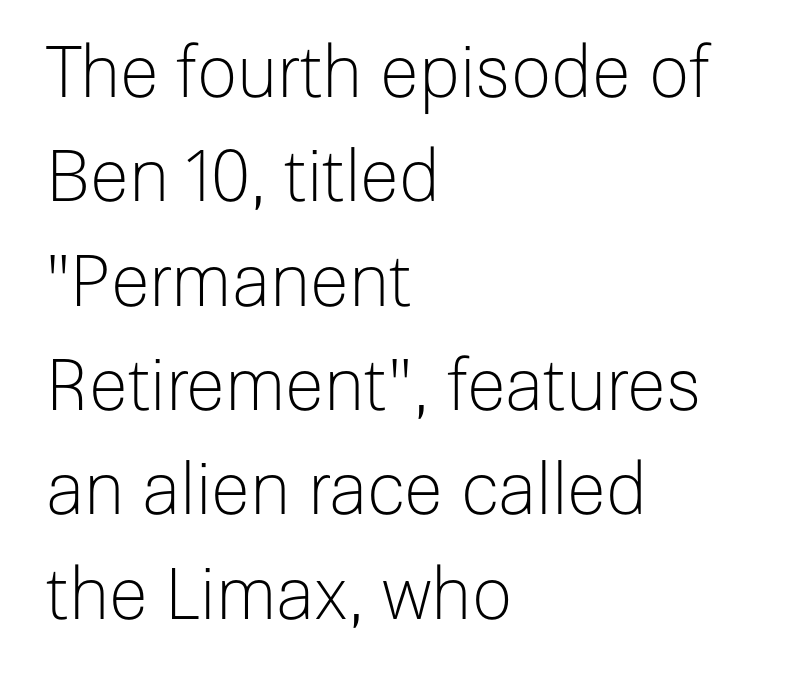
Q: Is the text bold? A: No.
Q: Is the text italic (slanted)? A: No, it is upright.
Q: Is the typeface a serif or a sans-serif typeface? A: Sans-serif.
Q: Is the text underlined? A: No.
Q: How is the paragraph aligned? A: Left-aligned.
Q: Is the spacing between letters normal or unusually wide? A: Normal.
Q: Is the spacing between lines tight, normal or loose? A: Normal.
Q: Width (condensed, normal, or wide)? A: Normal.
Q: Stroke contrast? A: Low.
Q: x-height? A: Medium.
Q: Monospaced? A: No.
